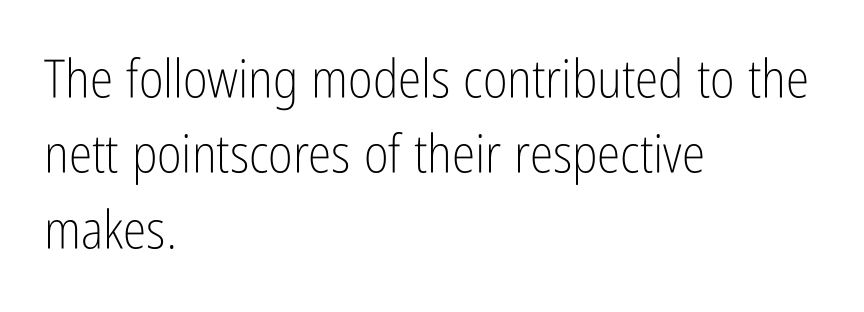
{"serif": "no", "italic": "no", "bold": "no", "weight": "light", "width": "condensed", "stroke_contrast": "low", "x_height": "medium", "monospaced": "no", "underline": "no", "align": "left", "line_spacing": "normal", "line_spacing_ratio": 1.42, "letter_spacing": "normal", "letter_spacing_em": 0.0, "glyph_px": 53}
